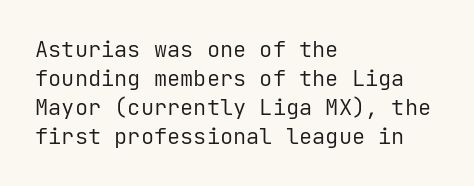
{"italic": "no", "bold": "no", "underline": "no", "align": "left", "line_spacing": "normal", "line_spacing_ratio": 1.32, "letter_spacing": "normal", "letter_spacing_em": 0.0, "glyph_px": 22}
